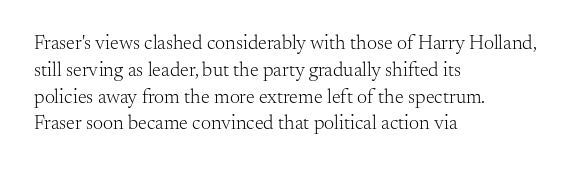
{"italic": "no", "bold": "no", "underline": "no", "align": "left", "line_spacing": "normal", "line_spacing_ratio": 1.34, "letter_spacing": "normal", "letter_spacing_em": 0.0, "glyph_px": 20}
